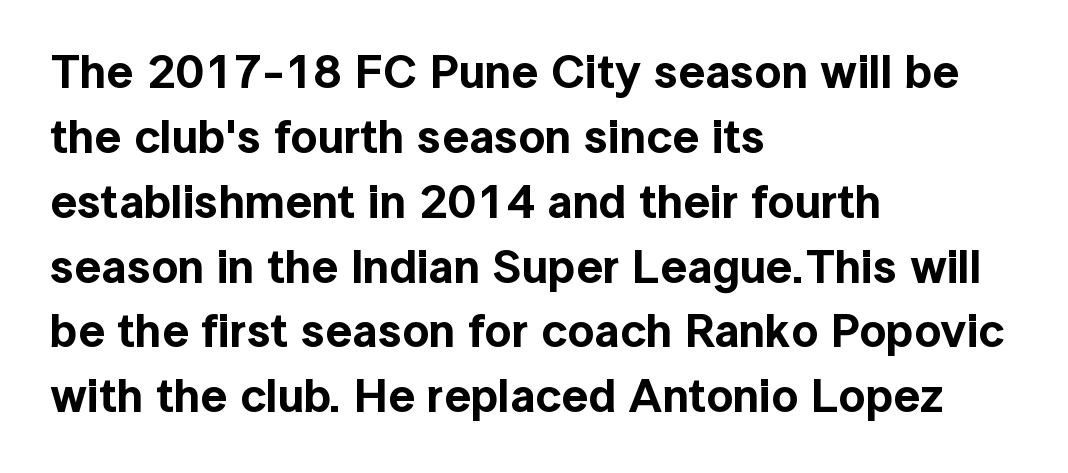
Q: Is the text italic (slanted)? A: No, it is upright.
Q: Is the typeface a serif or a sans-serif typeface? A: Sans-serif.
Q: Is the text underlined? A: No.
Q: How is the paragraph aligned? A: Left-aligned.
Q: Is the spacing between letters normal or unusually wide? A: Normal.
Q: Is the spacing between lines tight, normal or loose? A: Normal.
Q: Width (condensed, normal, or wide)? A: Normal.
Q: x-height? A: Medium.
Q: Monospaced? A: No.
